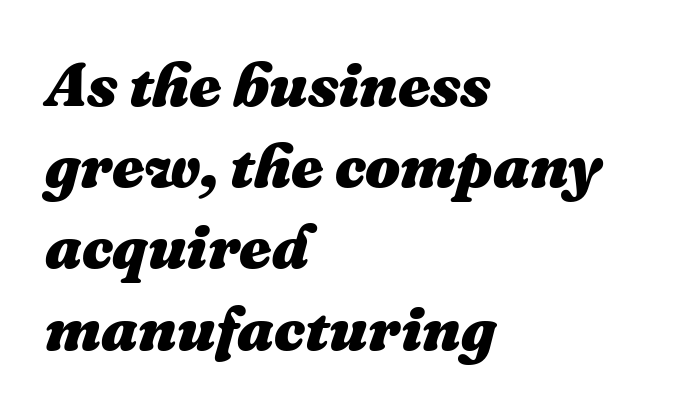
The tracking reads as untouched default to a designer's eye. You could not count columns in this text — the font is proportionally spaced. The passage shown stacks its lines at a standard gap. The face used here has a pronounced slope to its letters. Clear beneath every line of the passage. Short and long lines alike share a common starting point at left.
